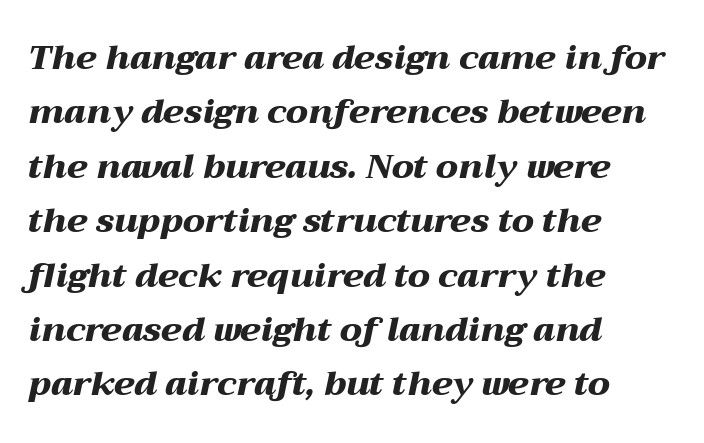
Q: Is the text bold? A: Yes.
Q: Is the text italic (slanted)? A: Yes, it leans right by about 12 degrees.
Q: Is the text underlined? A: No.
Q: How is the paragraph aligned? A: Left-aligned.
Q: Is the spacing between letters normal or unusually wide? A: Normal.
Q: Is the spacing between lines tight, normal or loose? A: Normal.
Q: Width (condensed, normal, or wide)? A: Wide.
Q: Stroke contrast? A: Medium.
Q: x-height? A: Medium.
Q: Monospaced? A: No.
